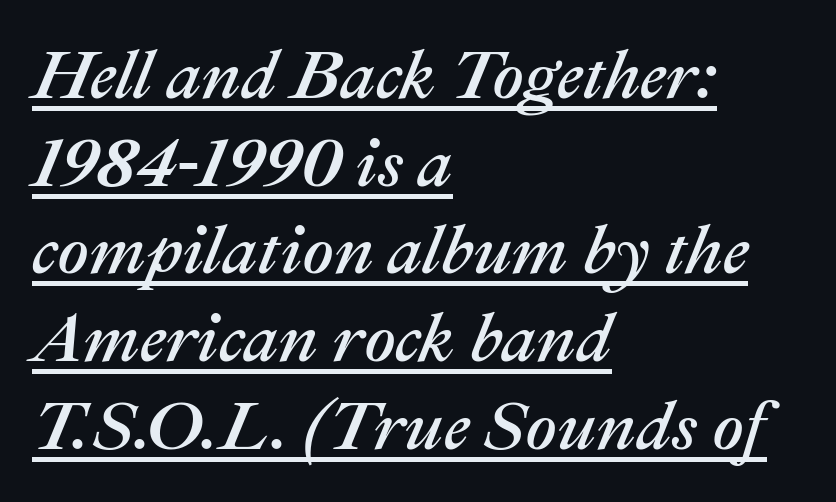
The image shows 69 px text type, italic (leaning right); set left-aligned, normal line spacing (1.27x), normal letter spacing, underlined; medium stroke contrast and a medium x-height.
